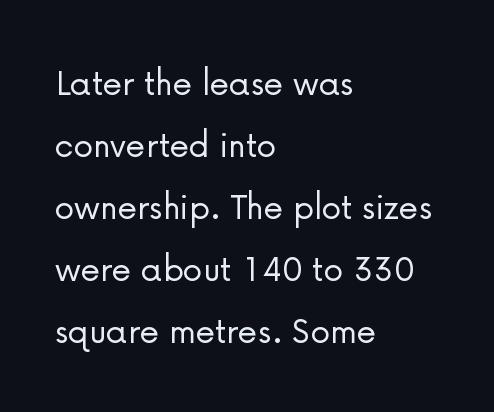
Q: Is the text bold? A: No.
Q: Is the text italic (slanted)? A: No, it is upright.
Q: Is the typeface a serif or a sans-serif typeface? A: Sans-serif.
Q: Is the text underlined? A: No.
Q: How is the paragraph aligned? A: Left-aligned.
Q: Is the spacing between letters normal or unusually wide? A: Normal.
Q: Is the spacing between lines tight, normal or loose? A: Normal.
Q: Width (condensed, normal, or wide)? A: Normal.
Q: Stroke contrast? A: Low.
Q: x-height? A: Medium.
Q: Monospaced? A: No.
